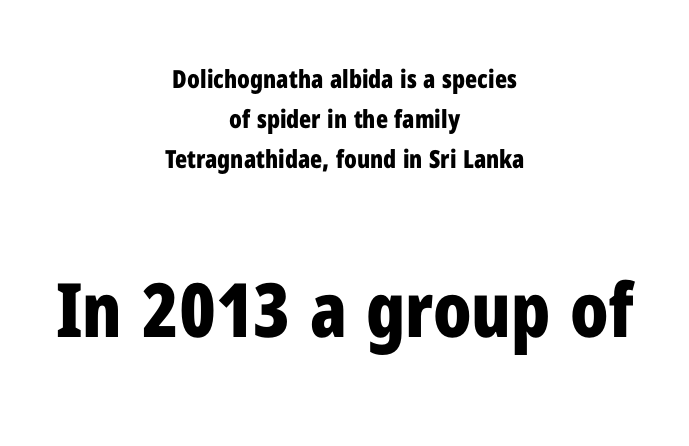
Tracking here is standard; glyphs follow each other at the usual distance. How heavy is the stroke? Heavy — this is a bold. Character size in the trailing block exceeds that of the leading block. Compared with a flush-left layout, this one balances lines on the center instead.
